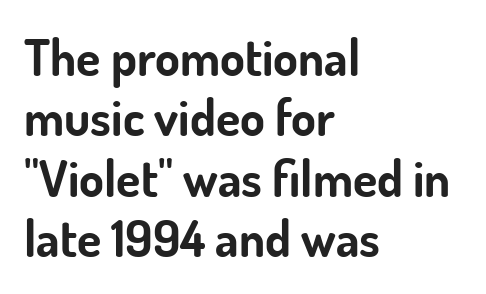
The image shows 50 px bold sans-serif type, upright; set left-aligned, line spacing 1.21x, normal letter spacing, not underlined; low stroke contrast and a small x-height.
